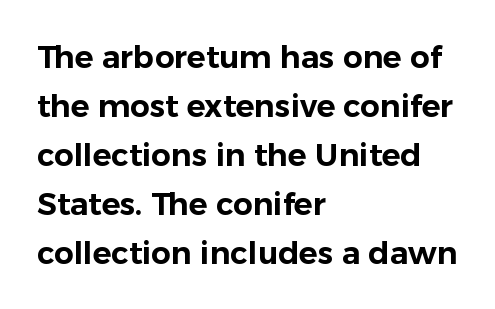
The image shows 31 px sans-serif type, upright; set left-aligned, normal line spacing (1.58x), normal letter spacing, not underlined; low stroke contrast and a medium x-height.
